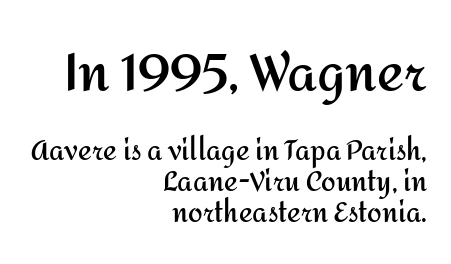
The image shows 51 px semibold sans-serif type, upright; set right-aligned, line spacing 1.2x, normal letter spacing, not underlined; the first (top) block is 1.96x larger; medium stroke contrast and a medium x-height.
